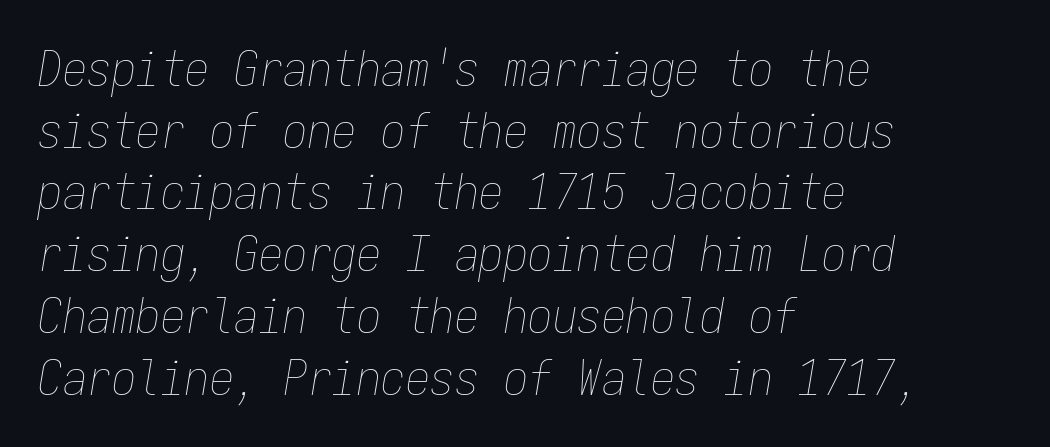
No heavy texture on the line: the type isn't bold. Each line starts at the same left margin while the right side varies. The rendering applies a slant to the glyphs. The tracking reads as untouched default to a designer's eye. The words here are not underlined.
